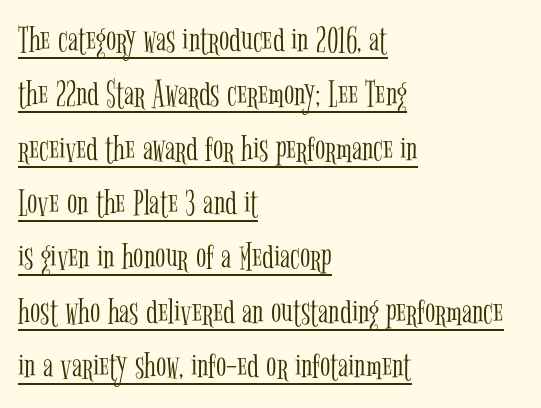
Whoever set this chose a conventional vertical rhythm. Does a line run under the words? Yes, clearly. Which margin do the lines hug? The left one — the right edge is uneven. Regarding serifs, this sample has them. The letters advance in unequal steps, a hallmark of proportional type.
